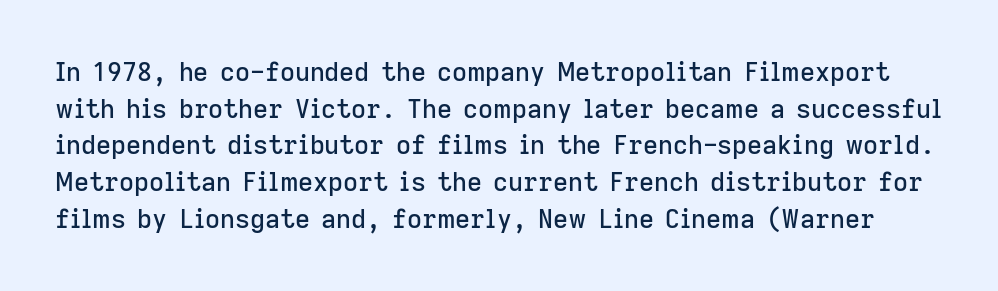
Nope, not italic — everything's standing straight. A typesetter would call this zero additional tracking. The passage shown is not underscored anywhere. How would I describe the line gaps? Plain and ordinary.
